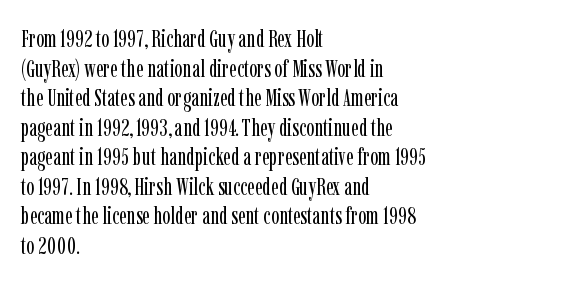
The image shows 24 px text type, upright; set left-aligned, line spacing 1.23x, normal letter spacing, not underlined.
